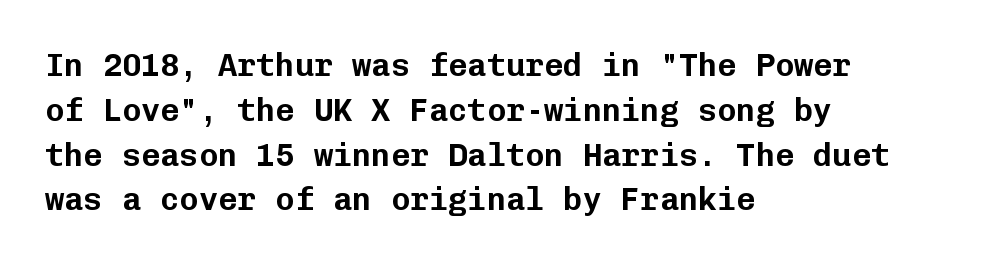
{"serif": "no", "italic": "no", "width": "normal", "stroke_contrast": "low", "x_height": "medium", "monospaced": "yes", "underline": "no", "align": "left", "line_spacing": "normal", "line_spacing_ratio": 1.4, "letter_spacing": "normal", "letter_spacing_em": 0.0, "glyph_px": 32}
